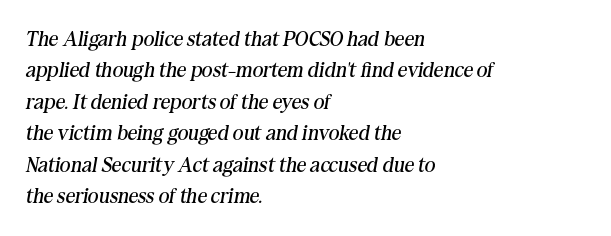
The image shows 21 px text type, italic (leaning right); set left-aligned, normal line spacing (1.5x), normal letter spacing, not underlined.
